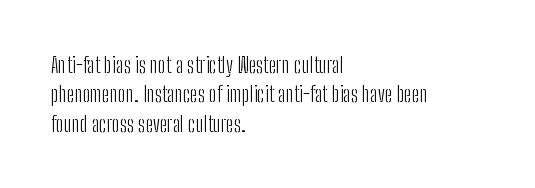
Q: Is the text bold? A: No.
Q: Is the text italic (slanted)? A: No, it is upright.
Q: Is the text underlined? A: No.
Q: How is the paragraph aligned? A: Left-aligned.
Q: Is the spacing between letters normal or unusually wide? A: Normal.
Q: Is the spacing between lines tight, normal or loose? A: Normal.
